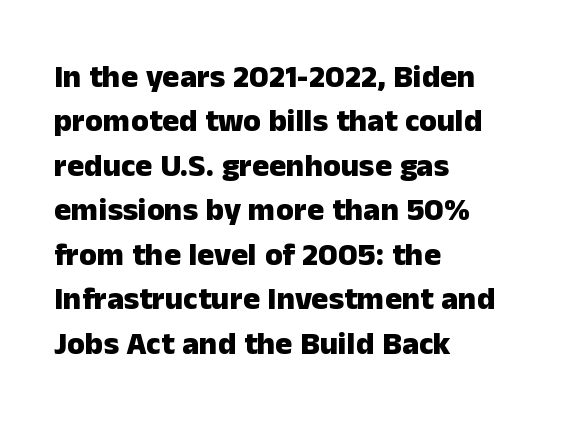
Q: Is the text bold? A: Yes.
Q: Is the text italic (slanted)? A: No, it is upright.
Q: Is the typeface a serif or a sans-serif typeface? A: Sans-serif.
Q: Is the text underlined? A: No.
Q: How is the paragraph aligned? A: Left-aligned.
Q: Is the spacing between letters normal or unusually wide? A: Normal.
Q: Is the spacing between lines tight, normal or loose? A: Normal.
Q: Width (condensed, normal, or wide)? A: Normal.
Q: Stroke contrast? A: Low.
Q: x-height? A: Medium.
Q: Monospaced? A: No.
